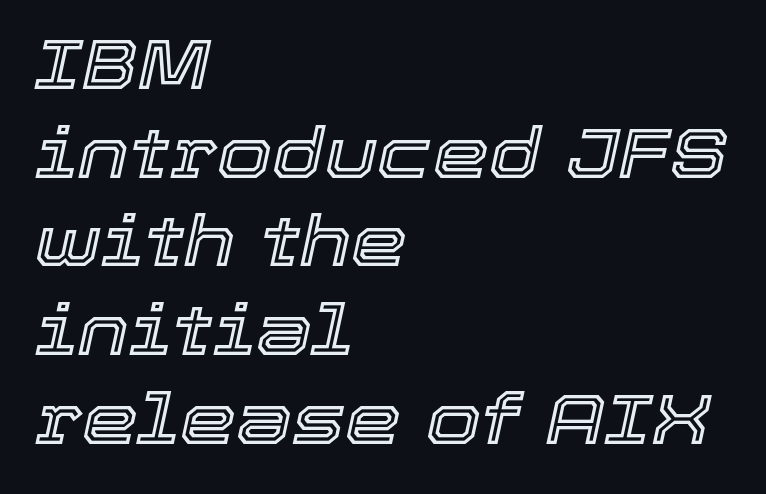
{"italic": "yes", "lean": "right", "slant_degrees": 12, "width": "normal", "x_height": "medium", "monospaced": "no", "underline": "no", "align": "left", "line_spacing": "normal", "line_spacing_ratio": 1.25, "letter_spacing": "normal", "letter_spacing_em": 0.0, "glyph_px": 71}
